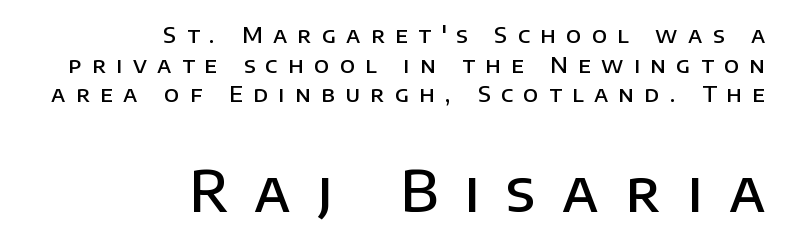
What weight is shown? A semibold, between regular and bold. The string is rendered with underlining switched off. When letters stand straight like this, we call the style roman or upright. Horizontally, the lines are justified to the trailing edge only.
